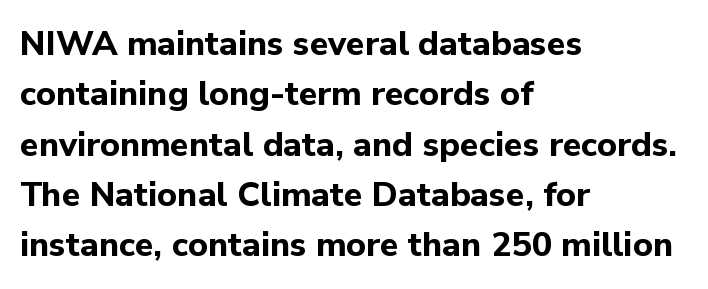
Q: Is the text bold? A: Yes.
Q: Is the text italic (slanted)? A: No, it is upright.
Q: Is the typeface a serif or a sans-serif typeface? A: Sans-serif.
Q: Is the text underlined? A: No.
Q: How is the paragraph aligned? A: Left-aligned.
Q: Is the spacing between letters normal or unusually wide? A: Normal.
Q: Is the spacing between lines tight, normal or loose? A: Normal.
Q: Width (condensed, normal, or wide)? A: Normal.
Q: Stroke contrast? A: Low.
Q: x-height? A: Medium.
Q: Monospaced? A: No.
